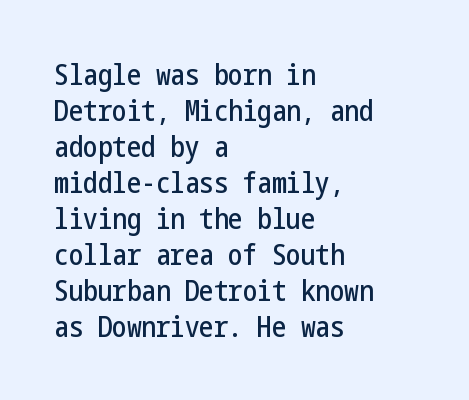
The glyphs are unaccompanied by any horizontal stroke below them. Line beginnings align vertically; line endings do not. In terms of posture, this sample is upright. Spacing between characters is what you'd get straight out of the box. The type family on display is of the sans-serif kind.
